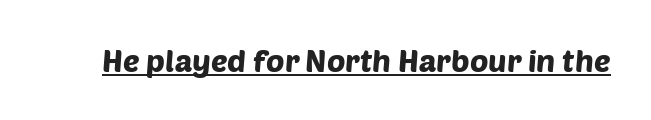
{"serif": "no", "width": "normal", "stroke_contrast": "low", "x_height": "large", "monospaced": "no", "underline": "yes", "letter_spacing": "normal", "letter_spacing_em": 0.0, "glyph_px": 31}
